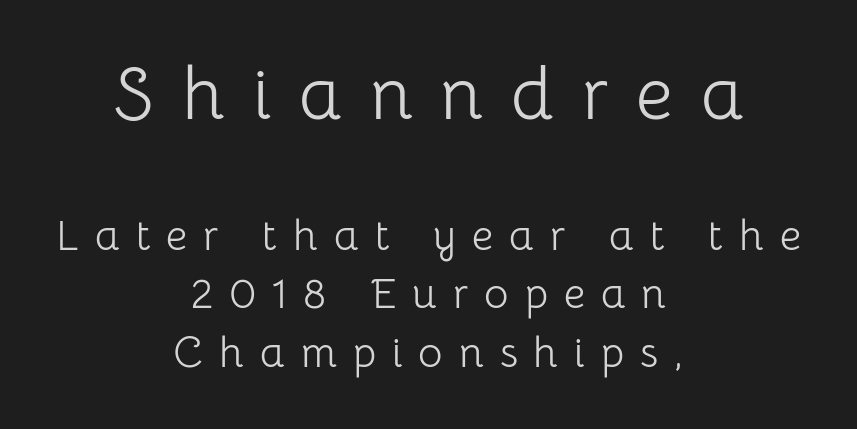
{"serif": "no", "italic": "no", "bold": "no", "weight": "light", "width": "normal", "stroke_contrast": "low", "x_height": "medium", "monospaced": "no", "underline": "no", "align": "center", "line_spacing": "normal", "line_spacing_ratio": 1.4, "letter_spacing": "wide", "letter_spacing_em": 0.38, "larger_block": "first", "size_ratio": 1.74, "glyph_px": 73}
